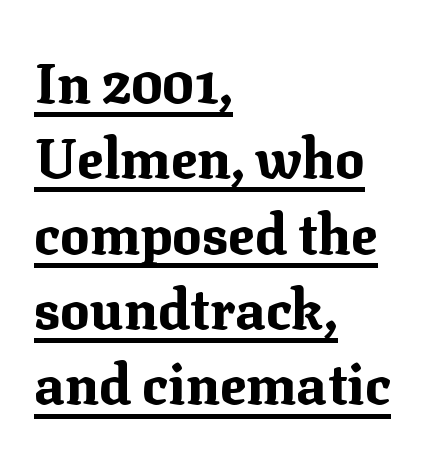
Q: Is the text bold? A: Yes.
Q: Is the text italic (slanted)? A: No, it is upright.
Q: Is the typeface a serif or a sans-serif typeface? A: Serif.
Q: Is the text underlined? A: Yes.
Q: How is the paragraph aligned? A: Left-aligned.
Q: Is the spacing between letters normal or unusually wide? A: Normal.
Q: Is the spacing between lines tight, normal or loose? A: Normal.
Q: Width (condensed, normal, or wide)? A: Normal.
Q: Stroke contrast? A: Medium.
Q: x-height? A: Medium.
Q: Monospaced? A: No.
